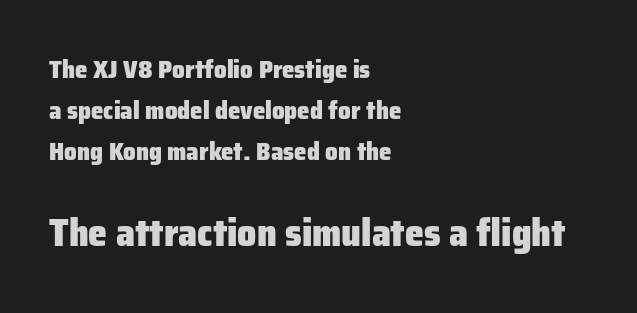
The image shows 38 px heavy sans-serif type, upright; set left-aligned, normal line spacing (1.64x), normal letter spacing, not underlined; the second (bottom) block is 1.52x larger; low stroke contrast and a medium x-height.
